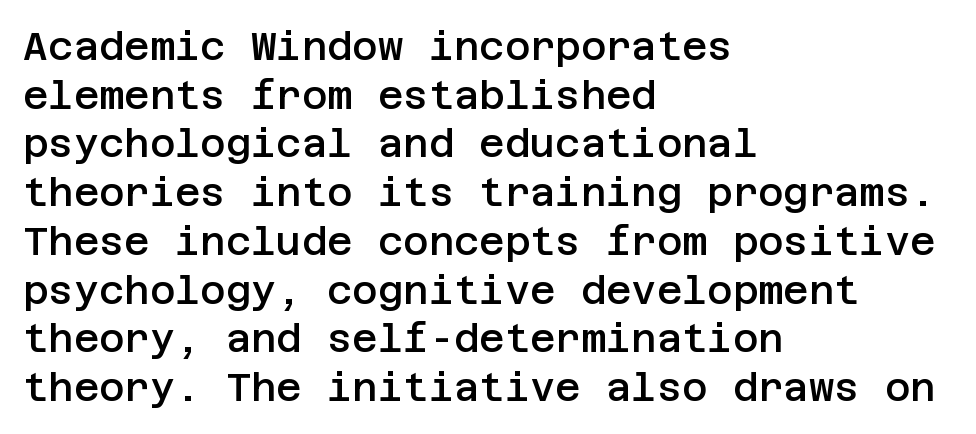
{"serif": "no", "italic": "no", "bold": "semi", "weight": "semibold", "width": "normal", "stroke_contrast": "low", "x_height": "large", "underline": "no", "align": "left", "line_spacing": "normal", "line_spacing_ratio": 1.25, "letter_spacing": "normal", "letter_spacing_em": 0.0, "glyph_px": 39}
